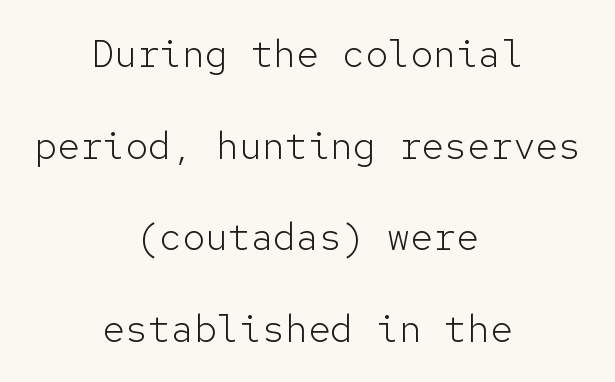
The image shows 38 px light sans-serif type, upright, monospaced; set centered, loose line spacing (2.41x), normal letter spacing, not underlined; low stroke contrast and a medium x-height.
